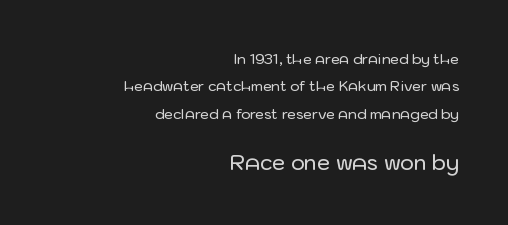
{"italic": "no", "underline": "no", "align": "right", "line_spacing": "loose", "line_spacing_ratio": 1.95, "letter_spacing": "normal", "letter_spacing_em": 0.0, "larger_block": "second", "size_ratio": 1.5, "glyph_px": 21}
